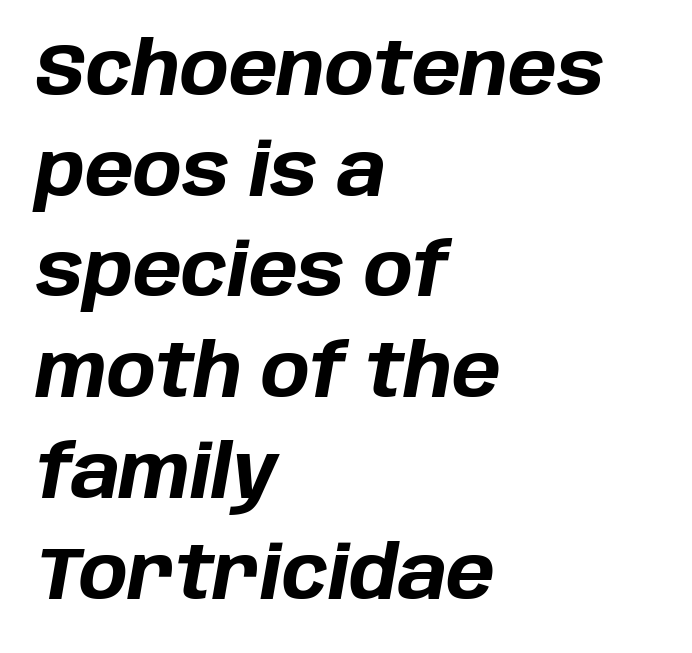
The image shows 73 px bold type, italic (leaning right); set left-aligned, normal line spacing (1.38x), normal letter spacing, not underlined; low stroke contrast and a large x-height.
